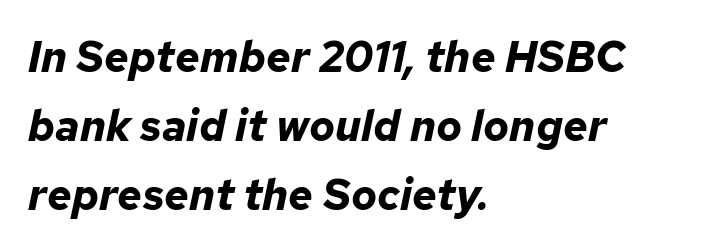
A full-strength bold gives these letters their thick strokes. What's the leading like? Ordinary, nothing unusual. The specimen reads as italic at a glance. Here the designer chose a conventional face with non-uniform glyph widths. The tracking reads as untouched default to a designer's eye.
